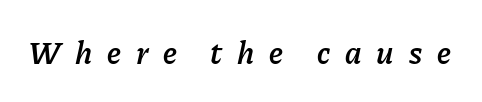
{"italic": "yes", "lean": "right", "slant_degrees": 11, "bold": "semi", "weight": "semibold", "width": "normal", "stroke_contrast": "low", "x_height": "medium", "monospaced": "no", "underline": "no", "letter_spacing": "wide", "letter_spacing_em": 0.46, "glyph_px": 32}
